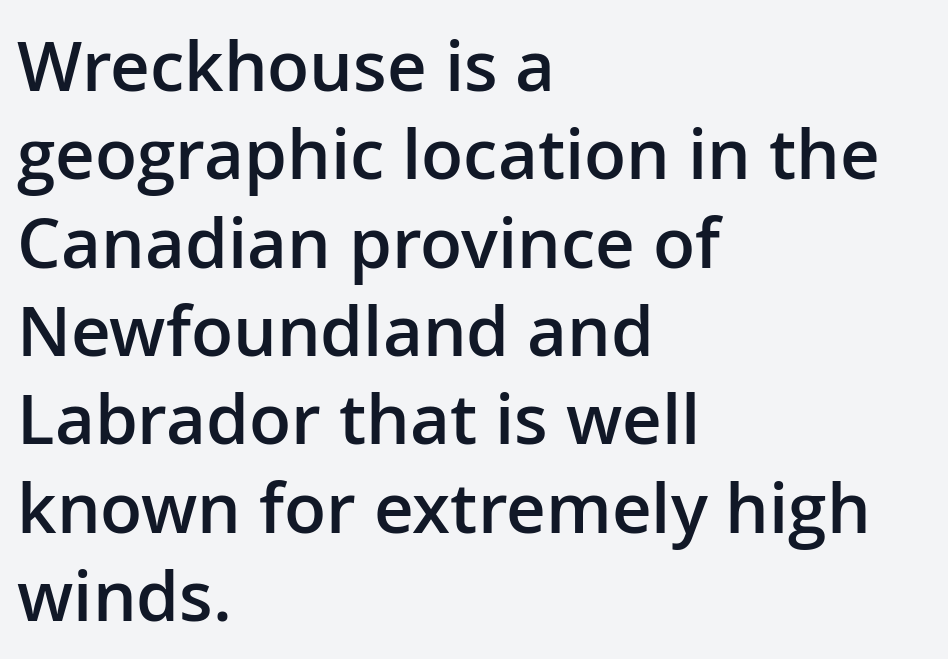
{"serif": "no", "italic": "no", "bold": "semi", "weight": "semibold", "width": "normal", "stroke_contrast": "low", "x_height": "medium", "monospaced": "no", "underline": "no", "align": "left", "line_spacing": "normal", "line_spacing_ratio": 1.28, "letter_spacing": "normal", "letter_spacing_em": 0.0, "glyph_px": 69}
